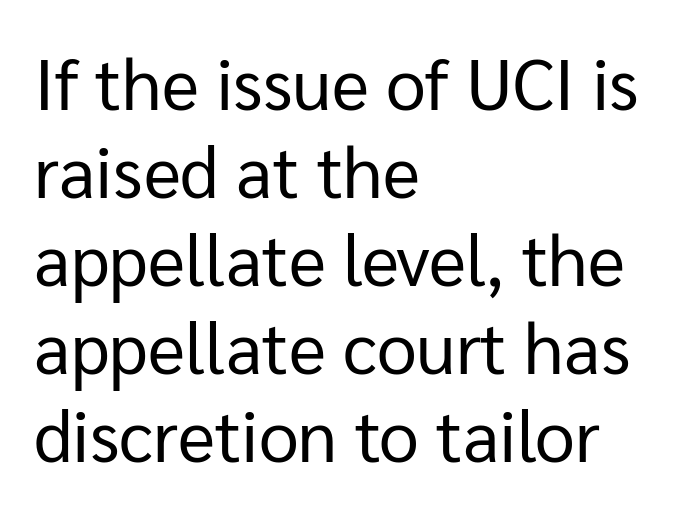
The image shows 71 px regular-weight sans-serif type, upright; set left-aligned, line spacing 1.24x, normal letter spacing, not underlined; low stroke contrast and a medium x-height.
